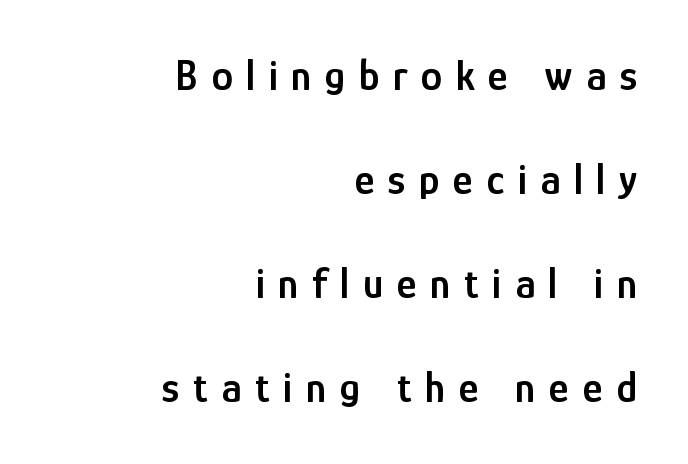
The image shows 43 px semibold, condensed sans-serif type, upright; set right-aligned, loose line spacing (2.42x), unusually wide letter spacing (+0.31 em), not underlined; low stroke contrast and a medium x-height.
